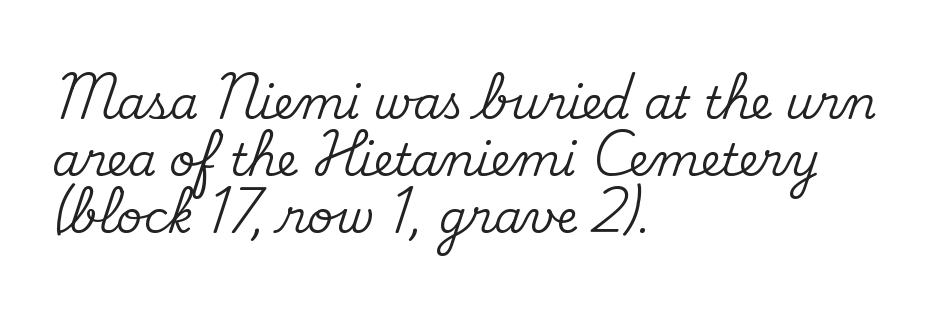
Each word holds together tightly as a unit, with standard inter-letter gaps. One glance says typical: line gaps are just what's usual. Line beginnings align vertically; line endings do not. The words here are not underlined.
